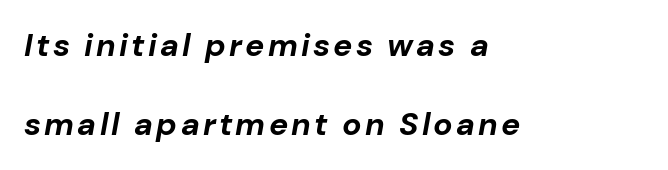
Beneath every word, the page is bare. The letters are slanted; this is an italic face. Notice how the passage keeps a crisp vertical edge on the left only. Here the designer chose a conventional face with non-uniform glyph widths. On the weight axis this lands at bold, roughly 700.
